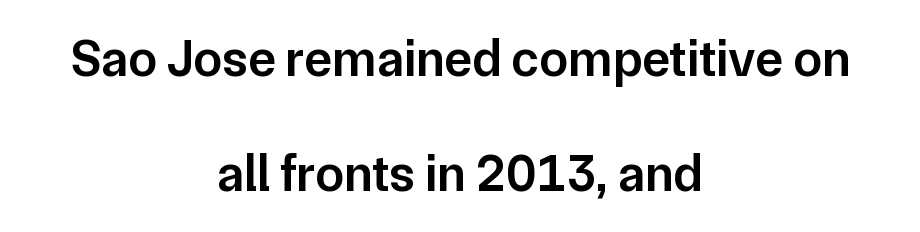
The image shows 52 px semibold sans-serif type, upright; set centered, loose line spacing (2.21x), normal letter spacing, not underlined; low stroke contrast and a medium x-height.
